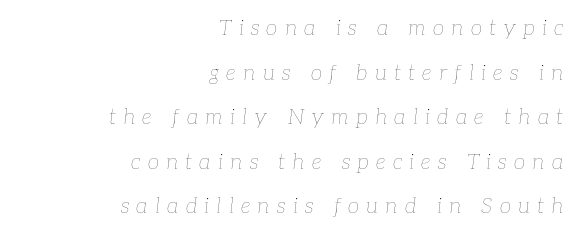
The image shows 21 px text type, italic (leaning right); set right-aligned, loose line spacing (2.12x), unusually wide letter spacing (+0.35 em), not underlined.
